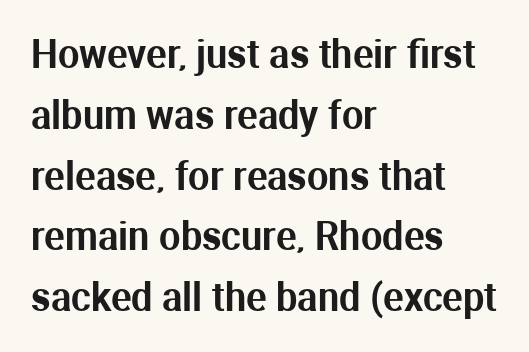
{"serif": "no", "italic": "no", "width": "normal", "stroke_contrast": "medium", "x_height": "medium", "monospaced": "no", "underline": "no", "align": "left", "line_spacing": "normal", "line_spacing_ratio": 1.6, "letter_spacing": "normal", "letter_spacing_em": 0.0, "glyph_px": 38}
